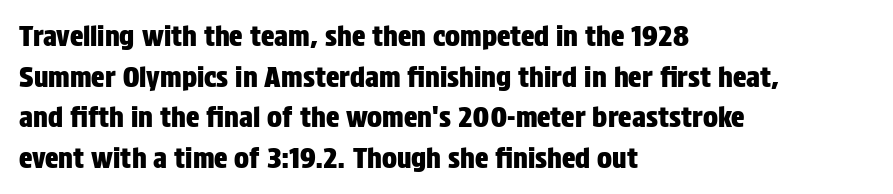
Q: Is the text italic (slanted)? A: No, it is upright.
Q: Is the typeface a serif or a sans-serif typeface? A: Sans-serif.
Q: Is the text underlined? A: No.
Q: How is the paragraph aligned? A: Left-aligned.
Q: Is the spacing between letters normal or unusually wide? A: Normal.
Q: Is the spacing between lines tight, normal or loose? A: Normal.
Q: Width (condensed, normal, or wide)? A: Condensed.
Q: Stroke contrast? A: Low.
Q: x-height? A: Large.
Q: Monospaced? A: No.
